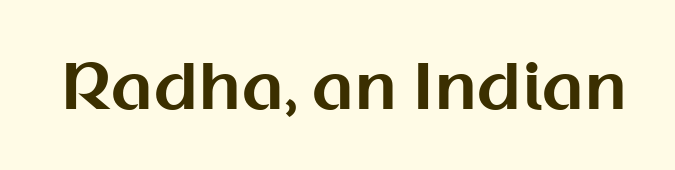
{"serif": "no", "italic": "no", "bold": "yes", "weight": "bold", "width": "normal", "stroke_contrast": "medium", "x_height": "medium", "monospaced": "no", "underline": "no", "letter_spacing": "normal", "letter_spacing_em": 0.0, "glyph_px": 63}
